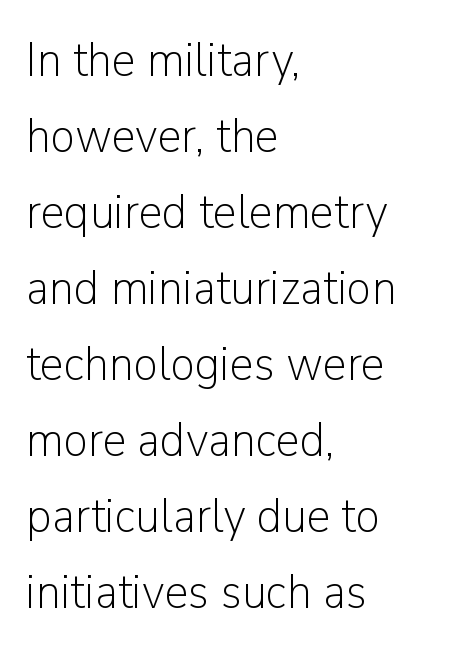
The image shows 49 px light sans-serif type, upright; set left-aligned, normal line spacing (1.55x), normal letter spacing, not underlined; low stroke contrast and a medium x-height.
